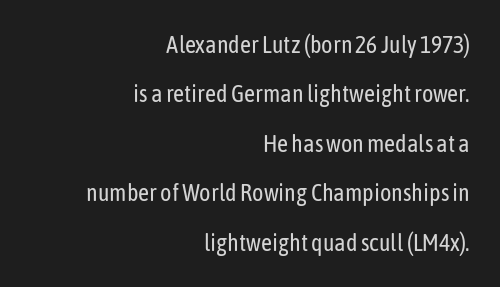
{"italic": "no", "bold": "no", "underline": "no", "align": "right", "line_spacing": "loose", "line_spacing_ratio": 2.06, "letter_spacing": "normal", "letter_spacing_em": 0.0, "glyph_px": 24}
